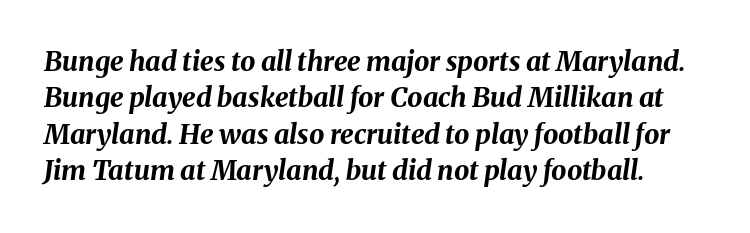
{"italic": "yes", "lean": "right", "slant_degrees": 8, "bold": "yes", "underline": "no", "line_spacing": "normal", "line_spacing_ratio": 1.35, "letter_spacing": "normal", "letter_spacing_em": 0.0, "glyph_px": 27}
